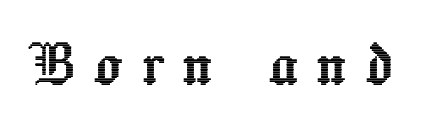
{"italic": "no", "width": "normal", "x_height": "medium", "monospaced": "no", "underline": "no", "letter_spacing": "wide", "letter_spacing_em": 0.25, "glyph_px": 73}
